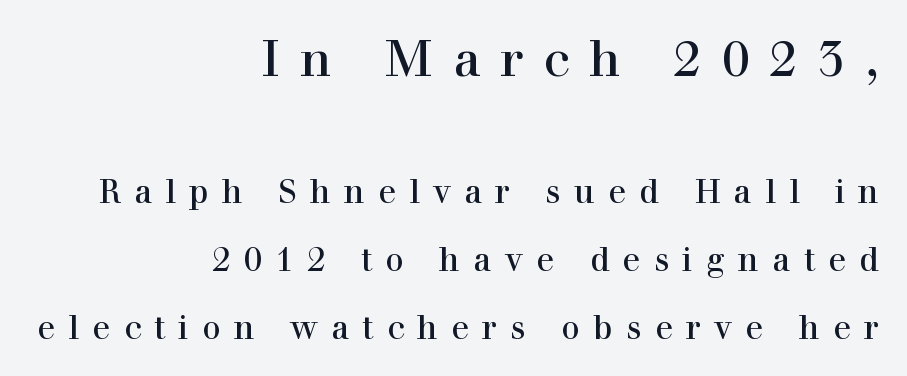
Q: Is the text italic (slanted)? A: No, it is upright.
Q: Is the typeface a serif or a sans-serif typeface? A: Serif.
Q: Is the text underlined? A: No.
Q: How is the paragraph aligned? A: Right-aligned.
Q: Is the spacing between letters normal or unusually wide? A: Unusually wide.
Q: Is the spacing between lines tight, normal or loose? A: Loose.
Q: Which block of text is set in a larger size, the first (top) or the second (bottom)? A: The first (top) one.
Q: Width (condensed, normal, or wide)? A: Normal.
Q: x-height? A: Medium.
Q: Monospaced? A: No.
